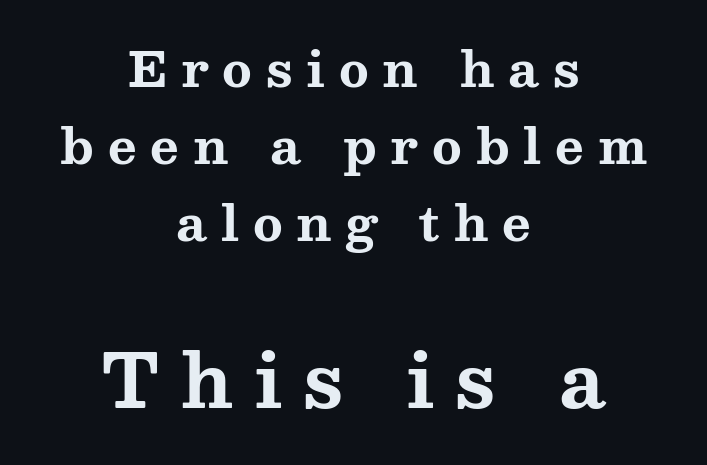
The image shows 74 px bold, wide serif type, upright; set centered, normal line spacing (1.57x), unusually wide letter spacing (+0.28 em), not underlined; the second (bottom) block is 1.51x larger; medium stroke contrast and a medium x-height.
